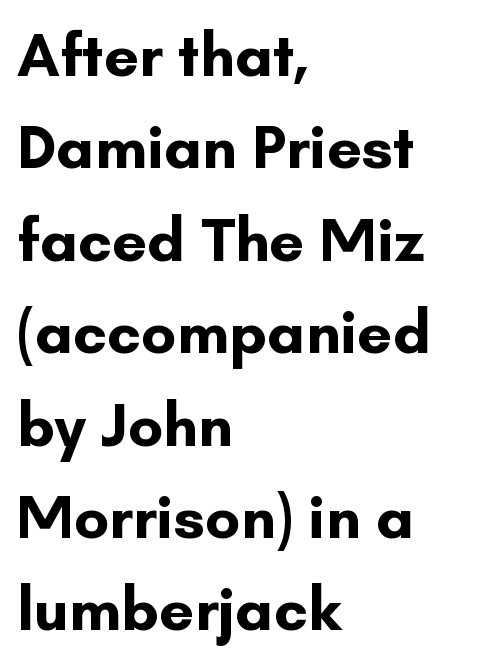
Character widths vary here, with narrow letters taking less room than wide ones. Look at the bottom of the vertical strokes: they stop flat, with no serifs. This rendering features lettering with no underline. This block has exactly the height ordinary leading produces. Which margin do the lines hug? The left one — the right edge is uneven. Short note: letters normally spaced.
